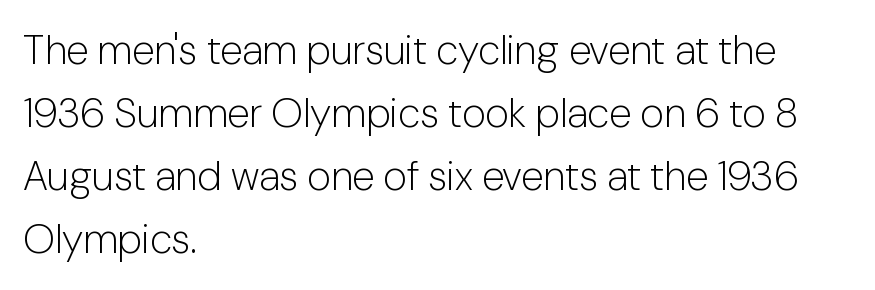
{"serif": "no", "italic": "no", "bold": "no", "weight": "light", "width": "normal", "stroke_contrast": "low", "x_height": "medium", "monospaced": "no", "underline": "no", "align": "left", "line_spacing": "normal", "line_spacing_ratio": 1.54, "letter_spacing": "normal", "letter_spacing_em": 0.0, "glyph_px": 41}
